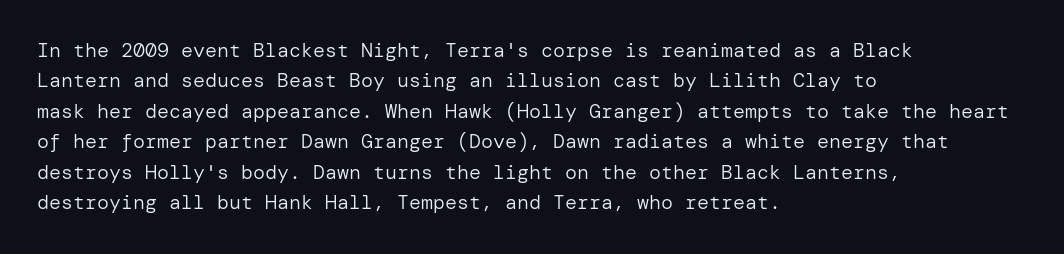
The typesetting does not lean heavy: it is not bold. Words appear dense and cohesive because spacing is normal. Every character sits straight up, as roman type does. What's the leading like? Ordinary, nothing unusual. Glance below the letters and you will spot only blank space.
